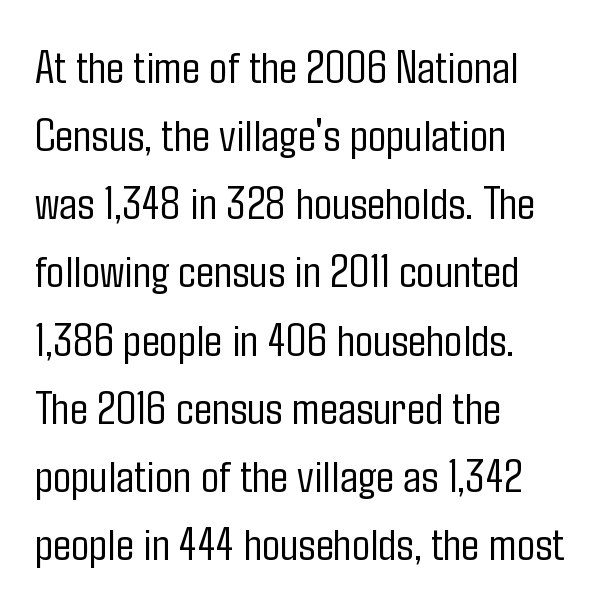
Q: Is the text bold? A: No.
Q: Is the text italic (slanted)? A: No, it is upright.
Q: Is the typeface a serif or a sans-serif typeface? A: Sans-serif.
Q: Is the text underlined? A: No.
Q: How is the paragraph aligned? A: Left-aligned.
Q: Is the spacing between letters normal or unusually wide? A: Normal.
Q: Is the spacing between lines tight, normal or loose? A: Normal.
Q: Width (condensed, normal, or wide)? A: Condensed.
Q: Stroke contrast? A: Low.
Q: x-height? A: Medium.
Q: Monospaced? A: No.
